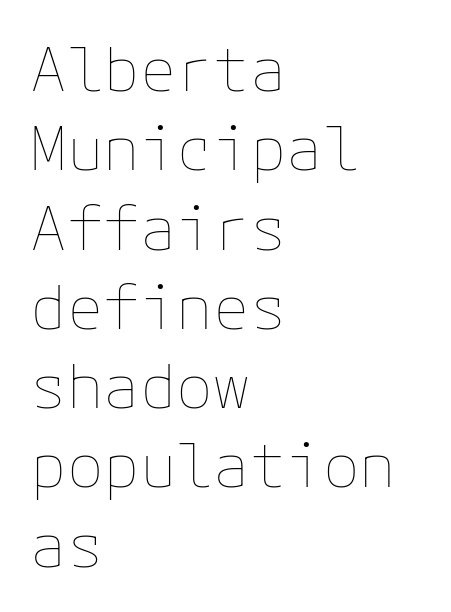
Letters have the restrained weight of plain body copy at most. The gaps between neighbouring characters are ordinary and unremarkable. Interline gaps are of average width in this sample. Does the lettering tilt? It doesn't — this is upright. Words float on clear page, feet unadorned.
